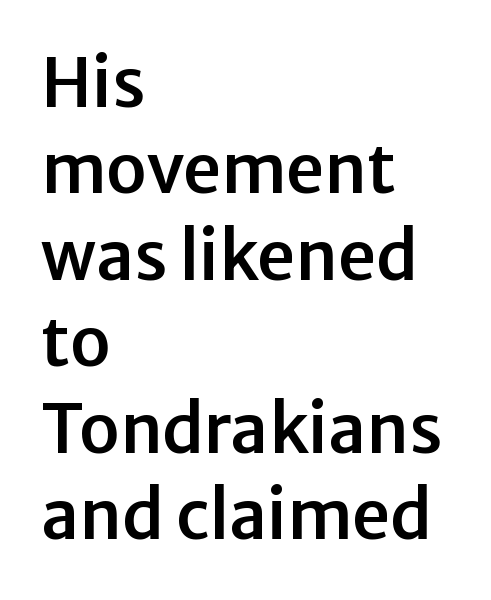
{"serif": "no", "italic": "no", "width": "normal", "stroke_contrast": "low", "x_height": "medium", "monospaced": "no", "underline": "no", "align": "left", "line_spacing": "normal", "line_spacing_ratio": 1.29, "letter_spacing": "normal", "letter_spacing_em": 0.0, "glyph_px": 67}
